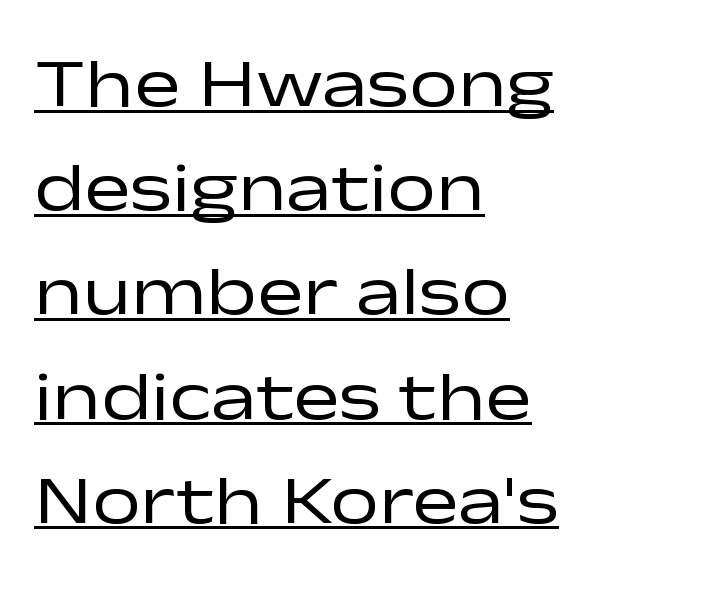
Q: Is the text bold? A: No.
Q: Is the text italic (slanted)? A: No, it is upright.
Q: Is the typeface a serif or a sans-serif typeface? A: Sans-serif.
Q: Is the text underlined? A: Yes.
Q: How is the paragraph aligned? A: Left-aligned.
Q: Is the spacing between letters normal or unusually wide? A: Normal.
Q: Is the spacing between lines tight, normal or loose? A: Normal.
Q: Width (condensed, normal, or wide)? A: Wide.
Q: Stroke contrast? A: Low.
Q: x-height? A: Medium.
Q: Monospaced? A: No.
